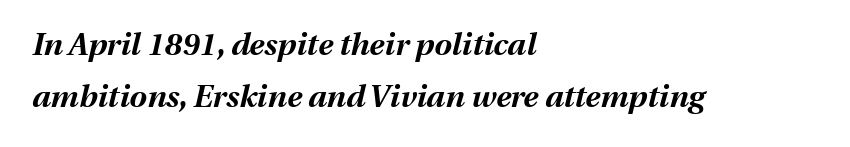
The image shows 31 px bold type, italic (leaning right); set left-aligned, normal line spacing (1.69x), normal letter spacing, not underlined; medium stroke contrast and a medium x-height.
